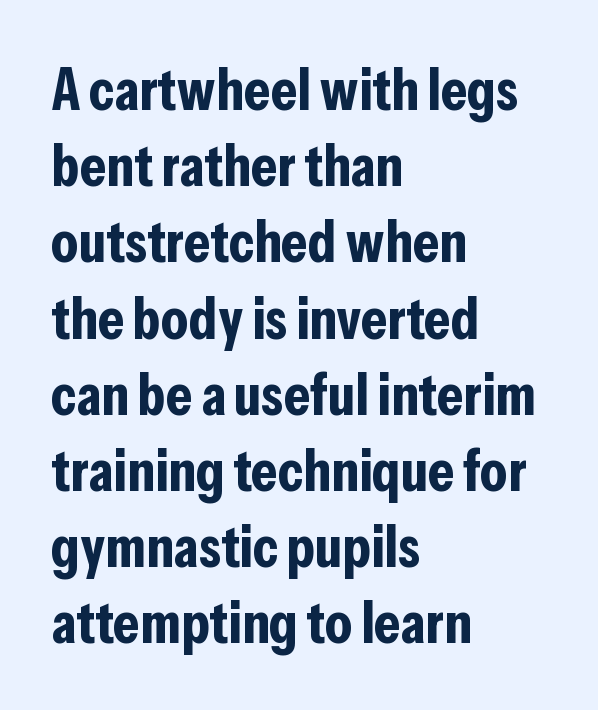
{"serif": "no", "italic": "no", "bold": "yes", "weight": "bold", "width": "condensed", "stroke_contrast": "low", "x_height": "medium", "monospaced": "no", "underline": "no", "align": "left", "line_spacing": "normal", "line_spacing_ratio": 1.27, "letter_spacing": "normal", "letter_spacing_em": 0.0, "glyph_px": 60}
